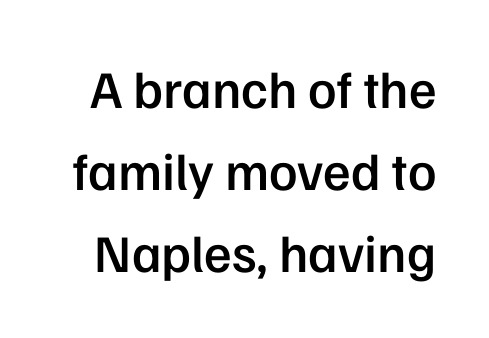
Q: Is the text bold? A: Semi-bold.
Q: Is the text italic (slanted)? A: No, it is upright.
Q: Is the typeface a serif or a sans-serif typeface? A: Sans-serif.
Q: Is the text underlined? A: No.
Q: Is the spacing between letters normal or unusually wide? A: Normal.
Q: Is the spacing between lines tight, normal or loose? A: Normal.
Q: Width (condensed, normal, or wide)? A: Normal.
Q: Stroke contrast? A: Low.
Q: x-height? A: Medium.
Q: Monospaced? A: No.
